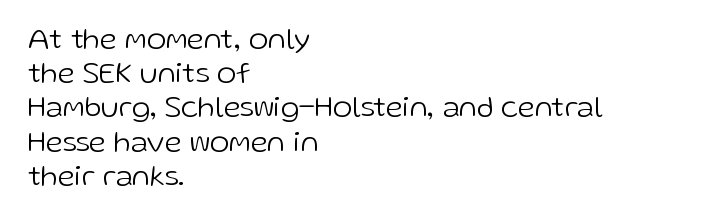
{"serif": "no", "italic": "no", "bold": "no", "weight": "light", "width": "normal", "stroke_contrast": "low", "x_height": "medium", "monospaced": "no", "underline": "no", "align": "left", "line_spacing": "tight", "line_spacing_ratio": 1.14, "letter_spacing": "normal", "letter_spacing_em": 0.0, "glyph_px": 30}
